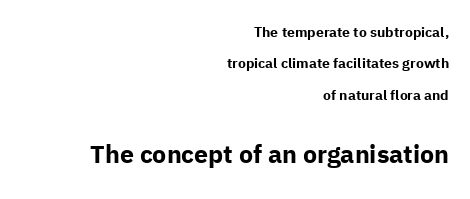
{"italic": "no", "bold": "yes", "underline": "no", "align": "right", "line_spacing": "loose", "line_spacing_ratio": 2.25, "letter_spacing": "normal", "letter_spacing_em": 0.0, "larger_block": "second", "size_ratio": 1.79, "glyph_px": 25}
